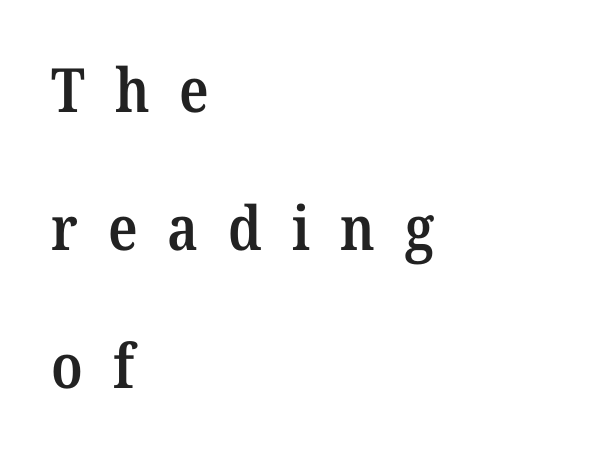
{"serif": "yes", "italic": "no", "bold": "semi", "weight": "semibold", "width": "normal", "stroke_contrast": "medium", "x_height": "medium", "monospaced": "no", "underline": "no", "align": "left", "line_spacing": "loose", "line_spacing_ratio": 2.26, "letter_spacing": "wide", "letter_spacing_em": 0.49, "glyph_px": 61}
